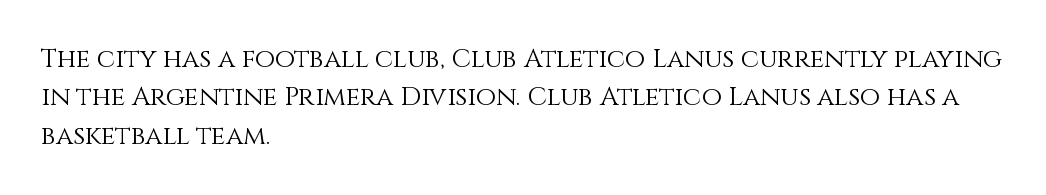
Leftover space on each line is placed entirely after the last word. The font sits on the lighter half of the weight spectrum, regular included. Here the glyphs are tracked normally, forming tight word shapes. Evenly set lines give the paragraph a standard silhouette. The area under the type is left untouched. The letters stand upright; this is a roman face.
